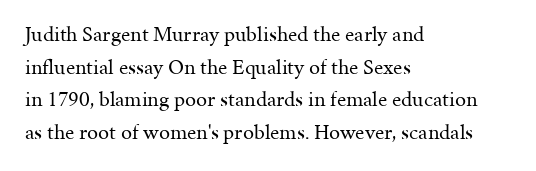
{"italic": "no", "bold": "no", "underline": "no", "align": "left", "line_spacing": "normal", "line_spacing_ratio": 1.48, "letter_spacing": "normal", "letter_spacing_em": 0.0, "glyph_px": 22}
